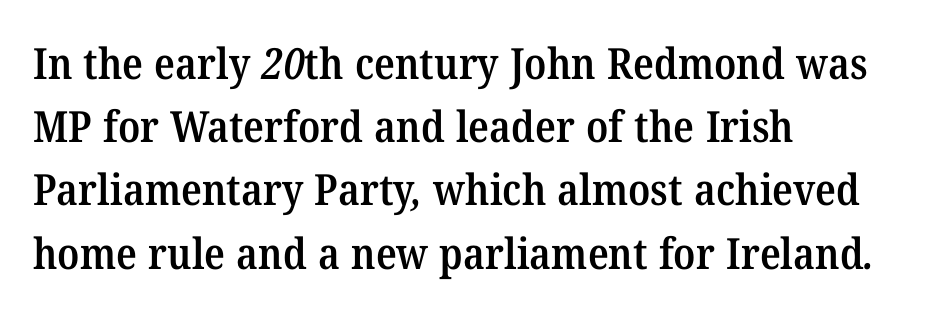
{"serif": "yes", "bold": "semi", "weight": "semibold", "width": "normal", "stroke_contrast": "medium", "x_height": "medium", "monospaced": "no", "underline": "no", "align": "left", "line_spacing": "normal", "line_spacing_ratio": 1.47, "letter_spacing": "normal", "letter_spacing_em": 0.0, "glyph_px": 43}
